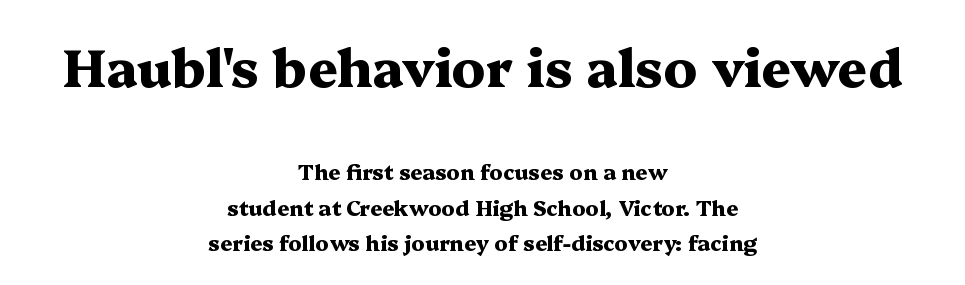
Type size steps down from the first block to the second. Nobody drew a line under any word here. Here the glyphs are tracked normally, forming tight word shapes. Nope, not italic — everything's standing straight.
